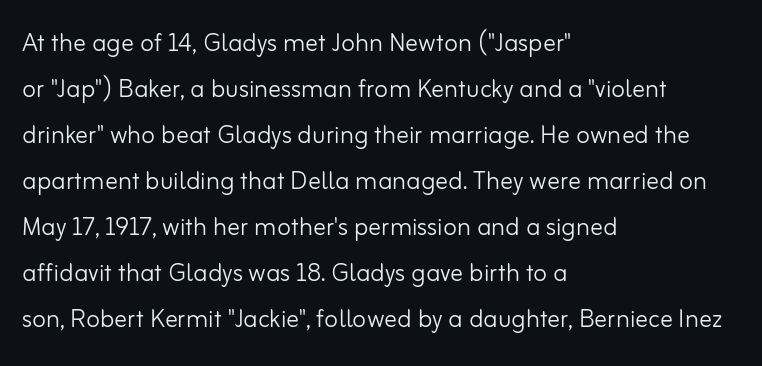
The image shows 32 px light sans-serif type, upright; set left-aligned, normal line spacing (1.44x), normal letter spacing, not underlined; low stroke contrast and a small x-height.
